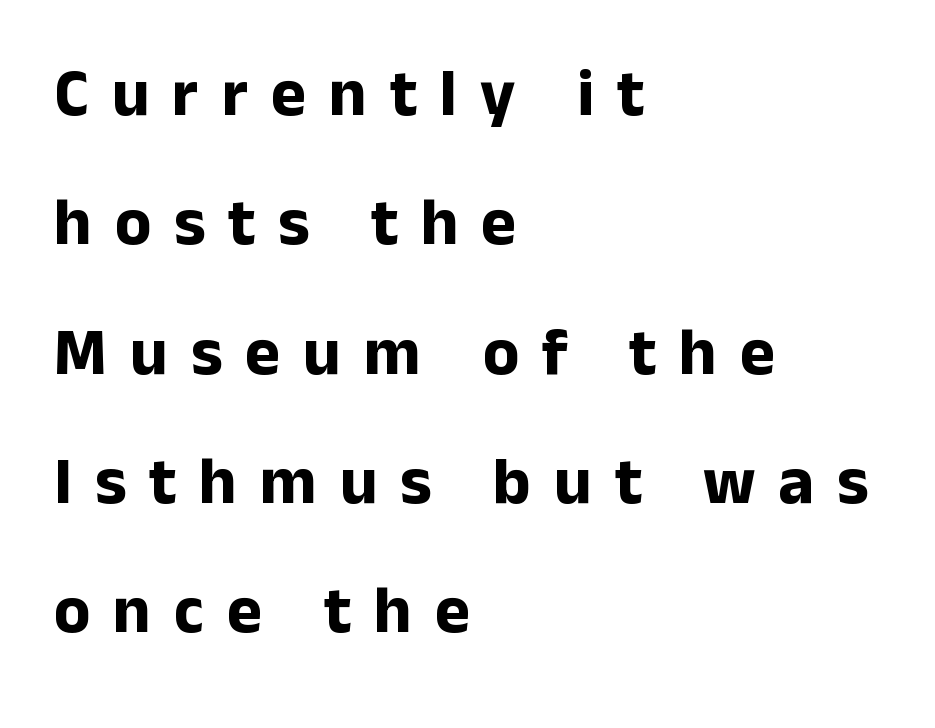
Pretty heavy lettering here — definitely bold. Line beginnings align vertically; line endings do not. Loosely led — the rows are spread out. The tracking jumps out immediately: characters are airy and widely separated. Unlike italic type, these characters show no tilt at all. Serif or sans? Sans — the stroke terminals are bare.
